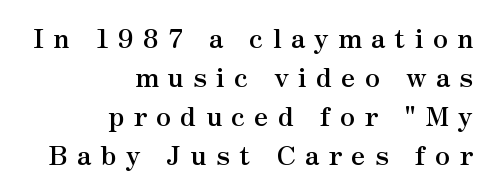
{"italic": "no", "bold": "yes", "underline": "no", "align": "right", "line_spacing": "normal", "line_spacing_ratio": 1.44, "letter_spacing": "wide", "letter_spacing_em": 0.34, "glyph_px": 27}
